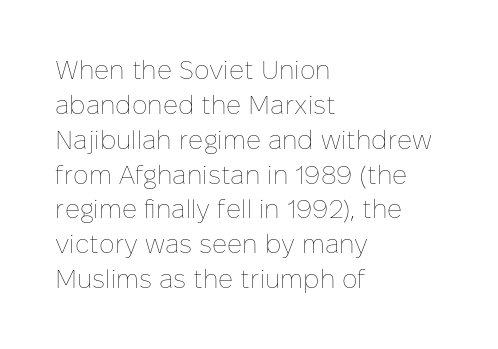
The strip under each line holds only bare page. Short note: letters normally spaced. The axis of the letterforms is exactly vertical. Line spacing here is normal. The rendering anchors every line to the left-hand side.
